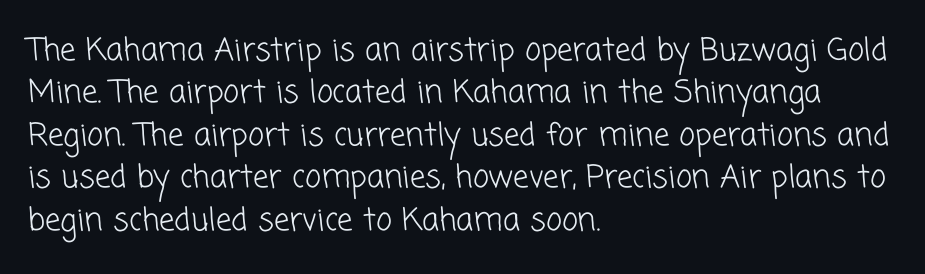
Q: Is the text bold? A: No.
Q: Is the typeface a serif or a sans-serif typeface? A: Sans-serif.
Q: Is the text underlined? A: No.
Q: How is the paragraph aligned? A: Left-aligned.
Q: Is the spacing between letters normal or unusually wide? A: Normal.
Q: Is the spacing between lines tight, normal or loose? A: Normal.
Q: Width (condensed, normal, or wide)? A: Normal.
Q: Stroke contrast? A: Low.
Q: x-height? A: Medium.
Q: Monospaced? A: No.
